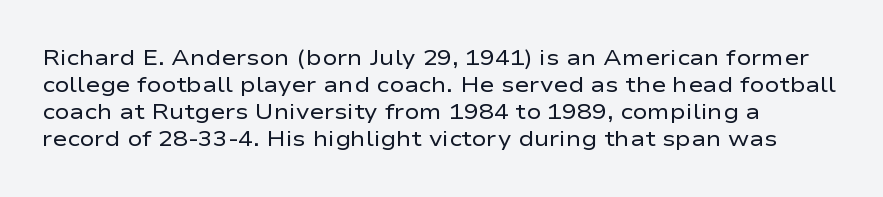
Beneath every word, the page is bare. The lettering holds an erect, upright posture throughout. Caption: face not bold, strokes unweighted. The gaps between neighbouring characters are ordinary and unremarkable.
